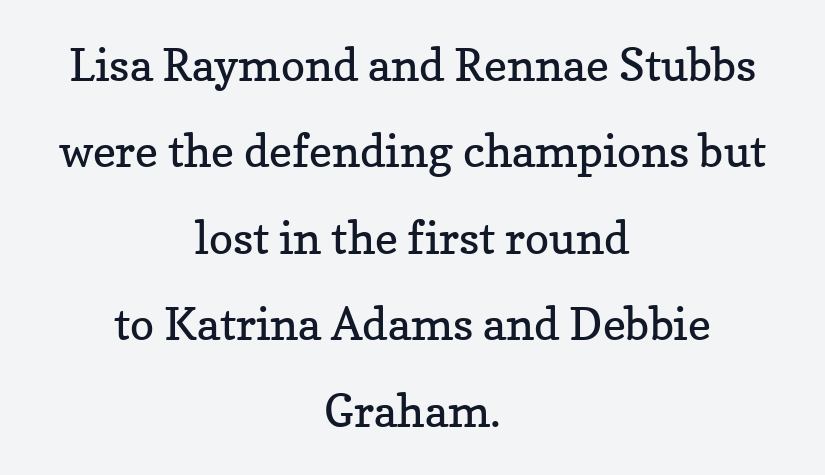
{"serif": "yes", "italic": "no", "bold": "no", "weight": "regular", "width": "normal", "stroke_contrast": "low", "x_height": "medium", "monospaced": "no", "underline": "no", "align": "center", "line_spacing": "loose", "line_spacing_ratio": 1.92, "letter_spacing": "normal", "letter_spacing_em": 0.0, "glyph_px": 45}
